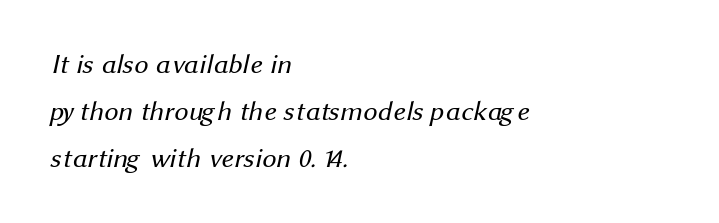
Q: Is the text bold? A: No.
Q: Is the typeface a serif or a sans-serif typeface? A: Sans-serif.
Q: Is the text underlined? A: No.
Q: How is the paragraph aligned? A: Left-aligned.
Q: Is the spacing between letters normal or unusually wide? A: Normal.
Q: Is the spacing between lines tight, normal or loose? A: Normal.
Q: Width (condensed, normal, or wide)? A: Normal.
Q: Stroke contrast? A: Medium.
Q: x-height? A: Medium.
Q: Monospaced? A: No.
